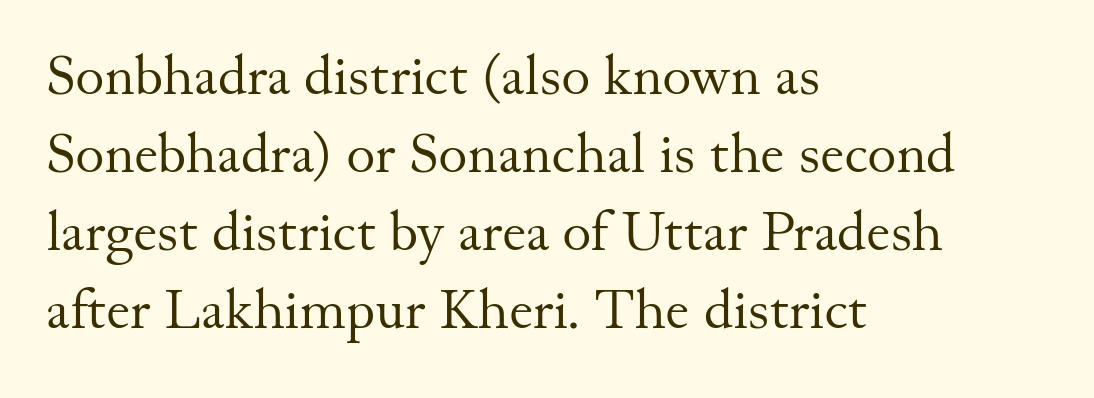
{"serif": "yes", "italic": "no", "bold": "no", "weight": "regular", "width": "normal", "stroke_contrast": "medium", "x_height": "small", "monospaced": "no", "underline": "no", "align": "left", "line_spacing": "normal", "line_spacing_ratio": 1.42, "letter_spacing": "normal", "letter_spacing_em": 0.0, "glyph_px": 55}
